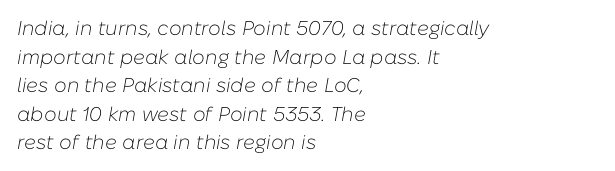
Q: Is the text bold? A: No.
Q: Is the text italic (slanted)? A: Yes, it leans right by about 10 degrees.
Q: Is the text underlined? A: No.
Q: How is the paragraph aligned? A: Left-aligned.
Q: Is the spacing between letters normal or unusually wide? A: Normal.
Q: Is the spacing between lines tight, normal or loose? A: Normal.
